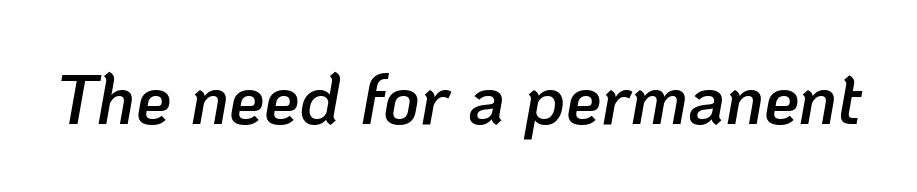
{"italic": "yes", "lean": "right", "slant_degrees": 10, "bold": "semi", "weight": "semibold", "width": "normal", "stroke_contrast": "low", "x_height": "medium", "monospaced": "no", "underline": "no", "letter_spacing": "normal", "letter_spacing_em": 0.0, "glyph_px": 71}
